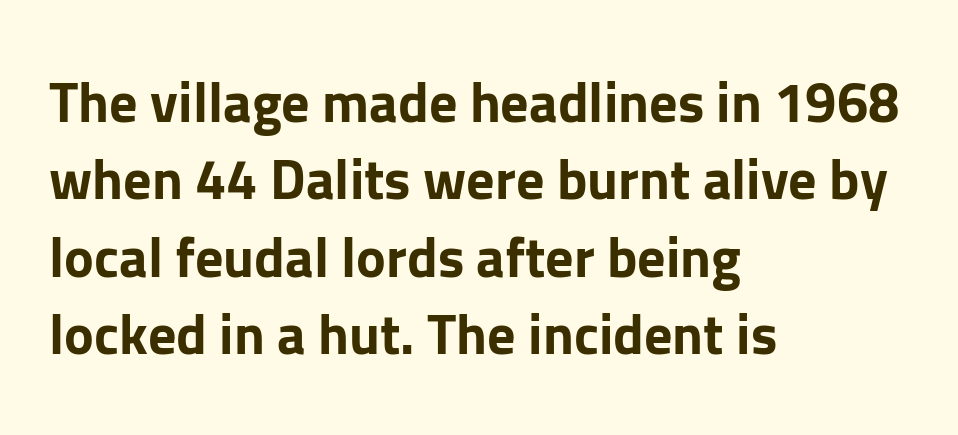
The image shows 56 px bold sans-serif type, upright; set left-aligned, normal line spacing (1.38x), normal letter spacing, not underlined; low stroke contrast and a medium x-height.
